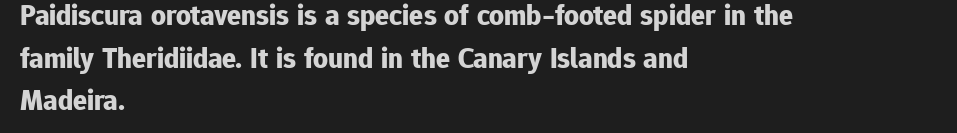
The image shows 29 px bold sans-serif type, upright; set left-aligned, normal line spacing (1.47x), normal letter spacing, not underlined; low stroke contrast and a medium x-height.
